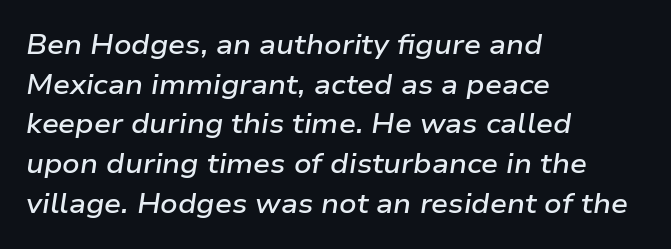
A normal amount of white space separates one row of letters from the next. Left-aligned paragraph, ragged on the right. Stroke thickness is moderately raised; the sample reads as semibold. The letters are slanted; this is an italic face.
